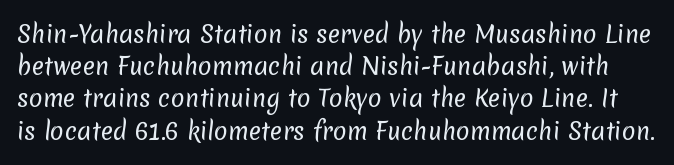
Q: Is the text bold? A: No.
Q: Is the text underlined? A: No.
Q: Is the spacing between letters normal or unusually wide? A: Normal.
Q: Is the spacing between lines tight, normal or loose? A: Normal.
